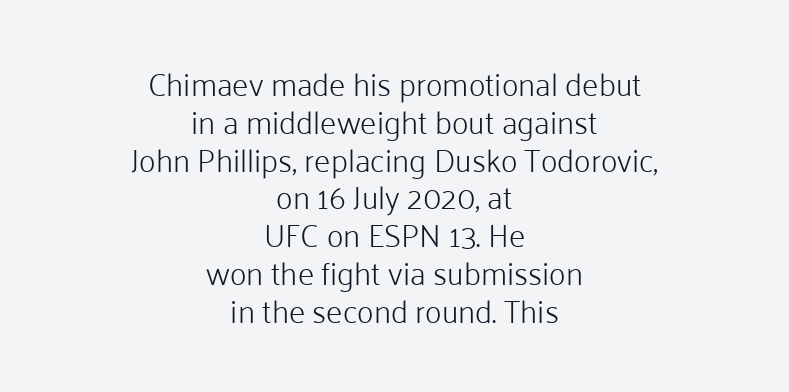
Is this a fixed-width face? No — the glyphs have proportional, varying widths. In terms of posture, this sample is upright. Weight: in the light-to-regular range. Has an underline been added? It has not.
